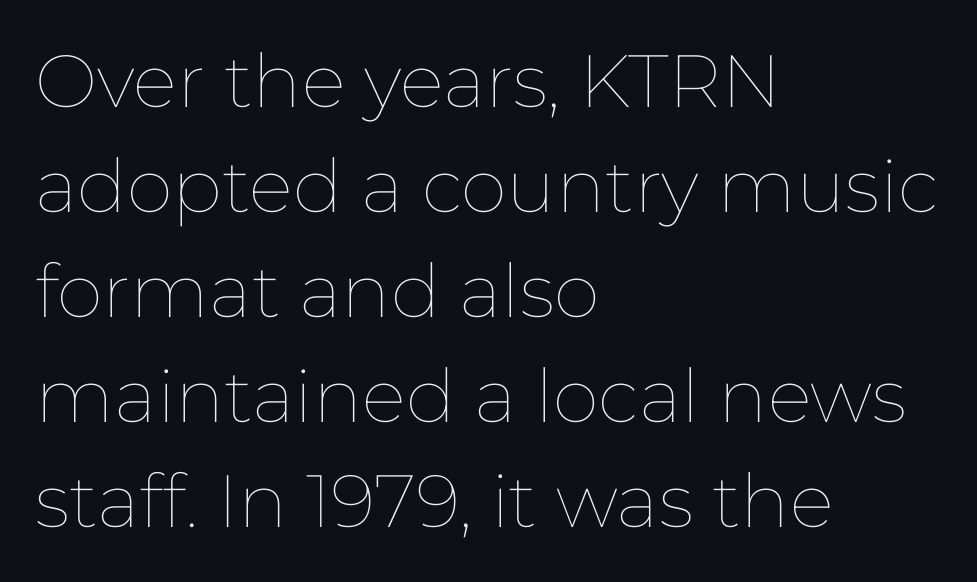
{"italic": "no", "bold": "no", "weight": "thin", "width": "normal", "stroke_contrast": "low", "x_height": "medium", "monospaced": "no", "underline": "no", "align": "left", "line_spacing": "normal", "line_spacing_ratio": 1.42, "letter_spacing": "normal", "letter_spacing_em": 0.0, "glyph_px": 74}
